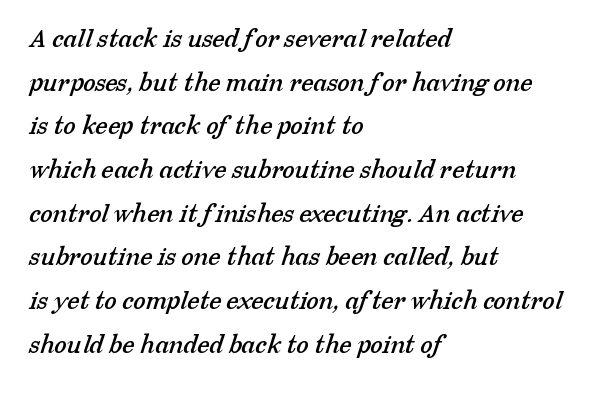
The image shows 28 px serif type; set left-aligned, normal line spacing (1.56x), normal letter spacing, not underlined; low stroke contrast and a medium x-height.
